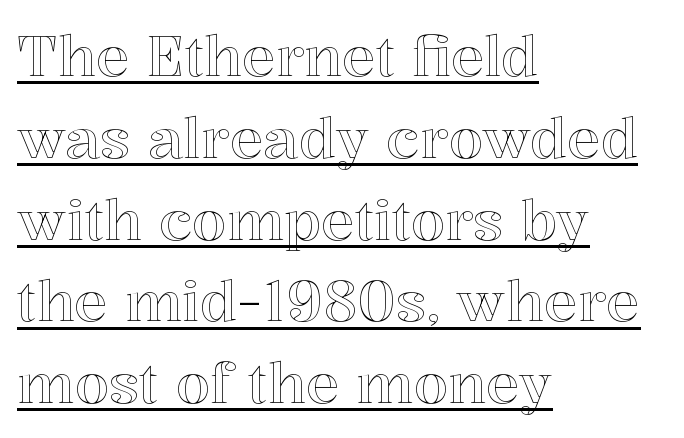
Glance below the letters and you will spot a drawn line. These lines are set flush left with a ragged right edge. Whoever set this chose a conventional vertical rhythm. The letters sit at their default tracking, neither squeezed nor spread.
